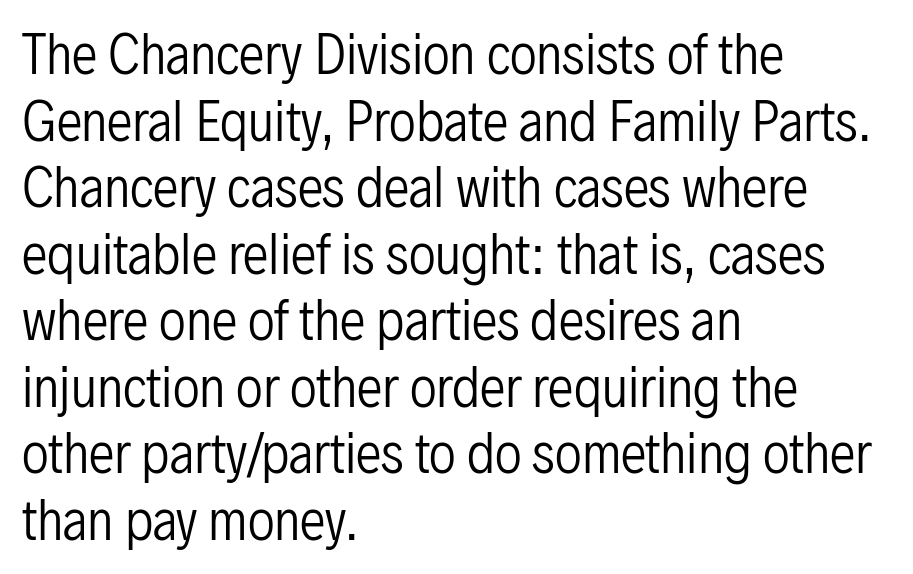
{"serif": "no", "italic": "no", "bold": "no", "weight": "regular", "width": "condensed", "stroke_contrast": "low", "x_height": "medium", "monospaced": "no", "underline": "no", "align": "left", "line_spacing": "normal", "line_spacing_ratio": 1.28, "letter_spacing": "normal", "letter_spacing_em": 0.0, "glyph_px": 52}
